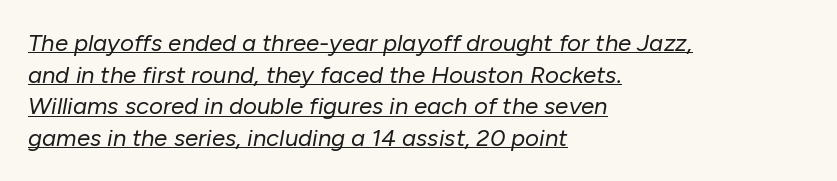
{"italic": "yes", "lean": "right", "slant_degrees": 10, "bold": "no", "underline": "yes", "align": "left", "line_spacing": "normal", "line_spacing_ratio": 1.32, "letter_spacing": "normal", "letter_spacing_em": 0.0, "glyph_px": 24}
